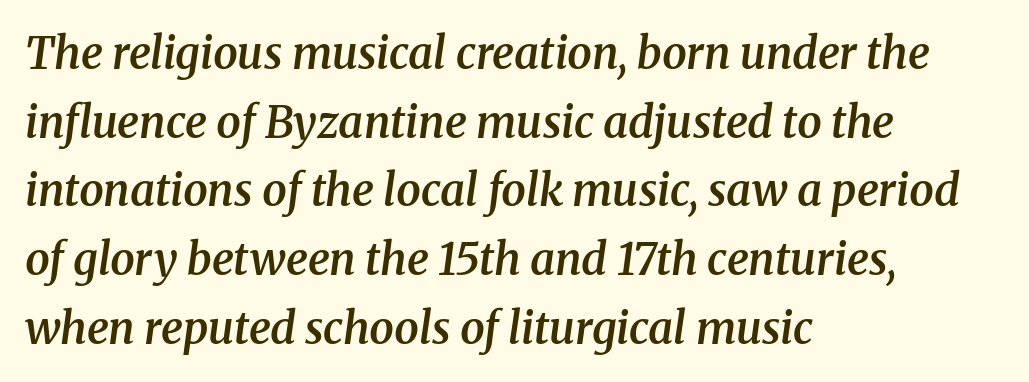
If you measured baseline to baseline, you'd find a middling distance. Between one letter and the next there's only the usual sliver of space. The area under the type is left untouched. Typographic density is moderately raised because the face is semibold. Varying glyph widths throughout — classic text-font behaviour. The typeface chosen for these lines features serifs.
